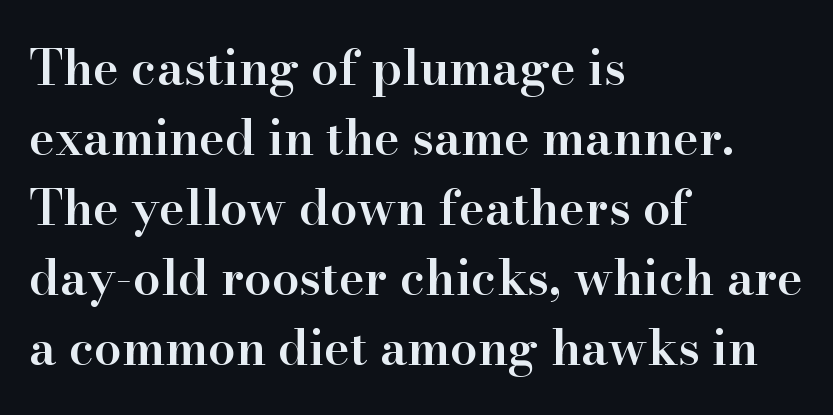
Its strokes are somewhat broadened, the hallmark of semibold type. Unlike italic type, these characters show no tilt at all. No word sits above an underline. The face used here is proportionally spaced, like ordinary book or web type.
